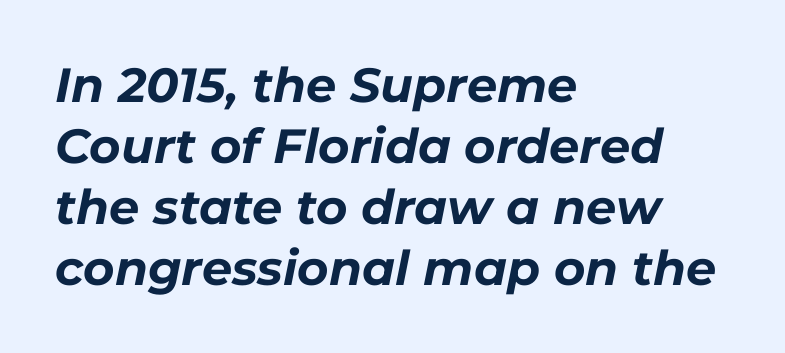
The image shows 48 px bold type, italic (leaning right); set left-aligned, normal line spacing (1.27x), normal letter spacing, not underlined; low stroke contrast and a medium x-height.
